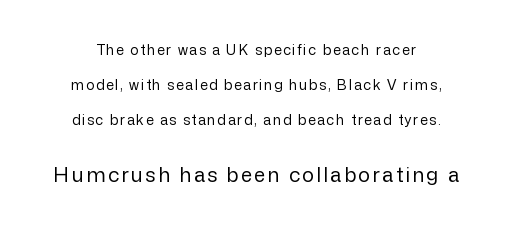
The image shows 20 px text type, upright; set loose line spacing (2.5x), not underlined; the second (bottom) block is 1.43x larger.
